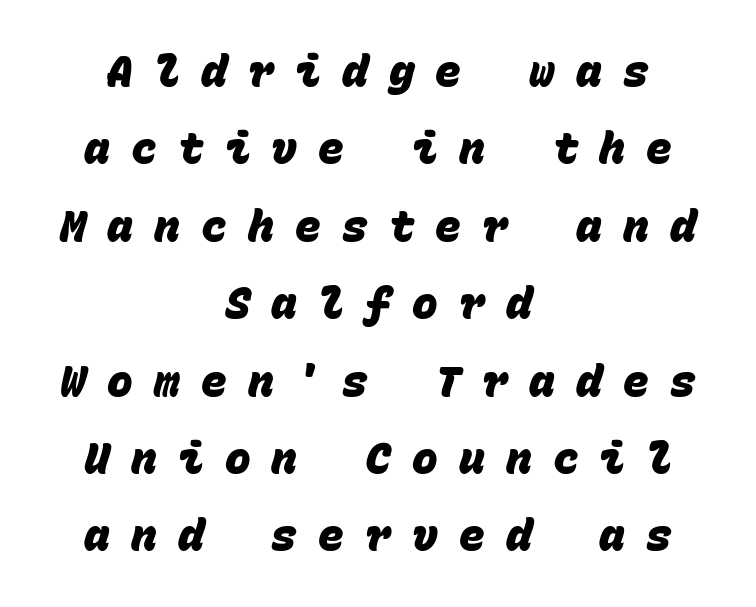
There is plenty of visible air inserted between adjacent glyphs. Strong, thick strokes mark this as bold type. The face used here is monospaced, like something from a code editor. The area under the type is left untouched.
